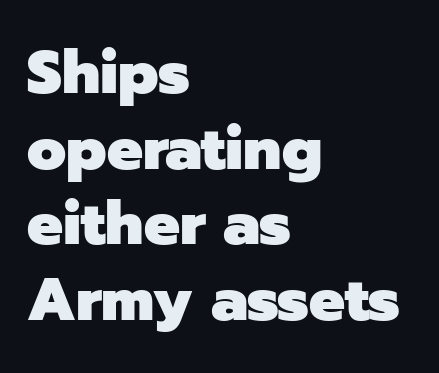
Every row of glyphs begins at an identical x-position on the left. Its strokes are broad and dark, the hallmark of bold type. Nope, not italic — everything's standing straight. Think of a printed novel: that variable character pitch is what you see here. Compared with typical body copy, the letter spacing here is the same. Check the space under the baseline: it is left empty.
